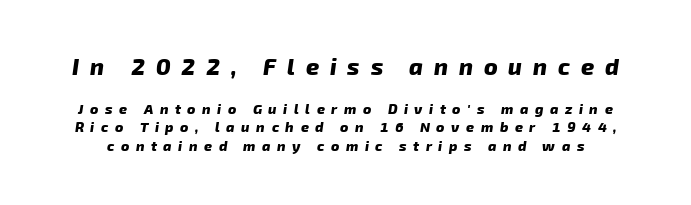
The image shows 23 px bold type; set normal line spacing (1.3x), unusually wide letter spacing (+0.47 em), not underlined; the first (top) block is 1.64x larger.
